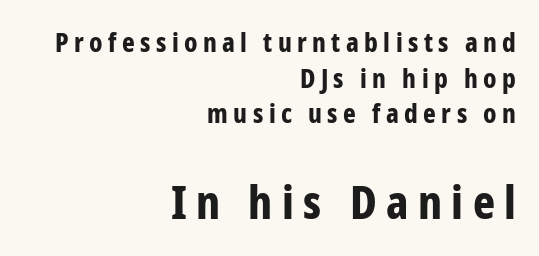
Loose tracking; the words dissolve into strings of separated letters. Every character sits straight up, as roman type does. The strokes are fattened all the way to bold. The letters advance in unequal steps, a hallmark of proportional type. Typeset ragged left — the right edge is the straight one.
